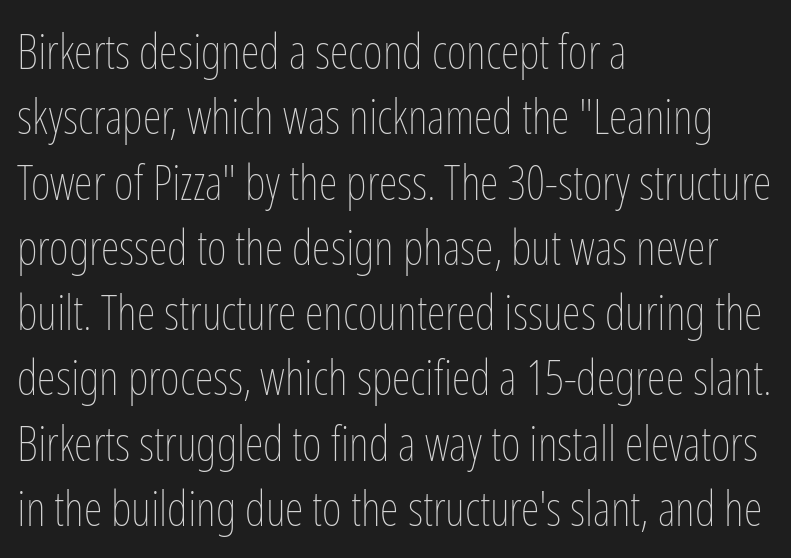
The gap between lines stays unmarked. Do the characters align in a grid? No, the font is proportional. Compared with typical paragraphs, the rows here are spaced about the same. No chunkiness to these letters — they're not bold. This sample is left-justified, so line endings fall wherever the words run out. Students, note that the glyphs here touch the page at normal intervals.
